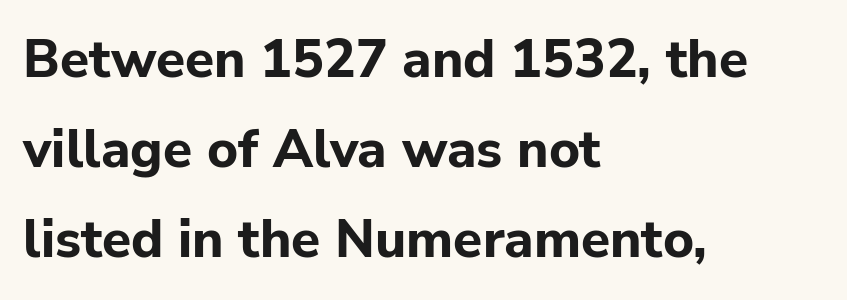
The image shows 53 px bold sans-serif type, upright; set left-aligned, normal line spacing (1.7x), normal letter spacing, not underlined; low stroke contrast and a medium x-height.
